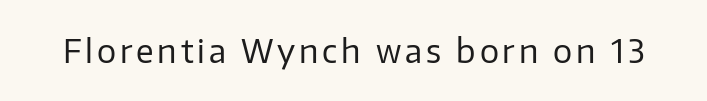
Is the type heavy? It reads as light-to-regular instead. The type family on display is of the sans-serif kind. Spacing verdict: proportional, widths tailored to each character. In terms of posture, this sample is upright. Type without underlining.
